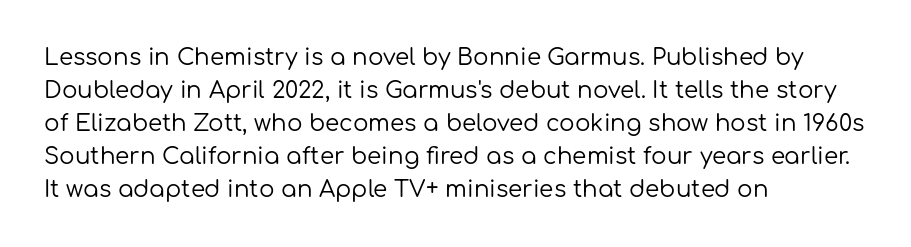
Q: Is the text bold? A: No.
Q: Is the text italic (slanted)? A: No, it is upright.
Q: Is the text underlined? A: No.
Q: How is the paragraph aligned? A: Left-aligned.
Q: Is the spacing between letters normal or unusually wide? A: Normal.
Q: Is the spacing between lines tight, normal or loose? A: Normal.
